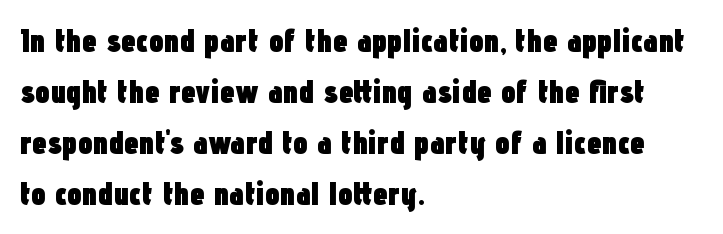
{"serif": "no", "italic": "no", "bold": "yes", "weight": "heavy", "width": "condensed", "stroke_contrast": "low", "x_height": "medium", "monospaced": "no", "underline": "no", "align": "left", "line_spacing": "normal", "line_spacing_ratio": 1.55, "letter_spacing": "normal", "letter_spacing_em": 0.0, "glyph_px": 33}
